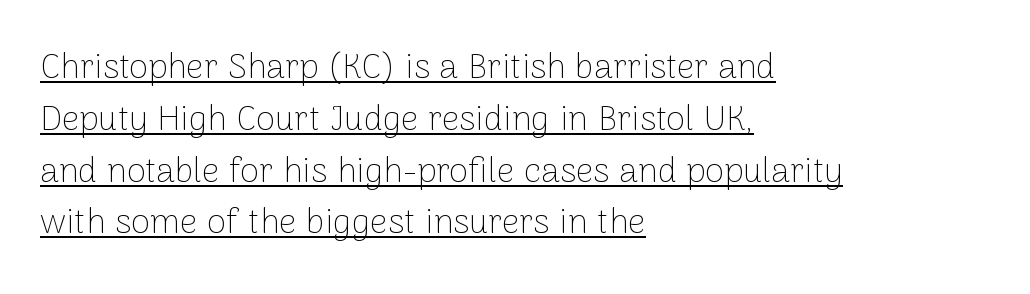
Alignment: flush left. Every character sits straight up, as roman type does. Has an underline been added? It has. Type style note: lacks serifs. Note the varied advance widths — an 'i' is clearly narrower than an 'm'.
